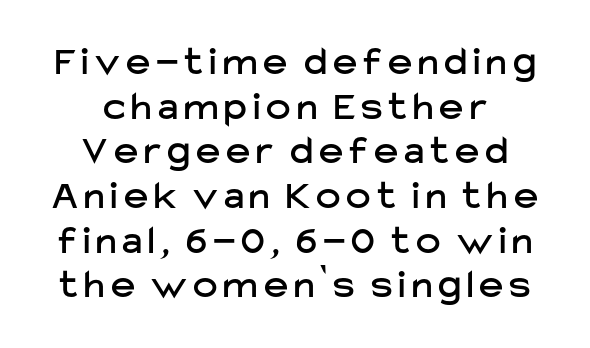
The image shows 41 px sans-serif type, upright; set centered, tight line spacing (1.09x), not underlined; low stroke contrast and a medium x-height.
